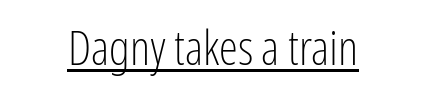
These lines keep a tight, regular rhythm from letter to letter. Quick note: underline on. The letters look calm and open, with moderate or lighter stems. The passage shown is typeset with a sans-serif family. A roman cut, with each character standing at attention.
